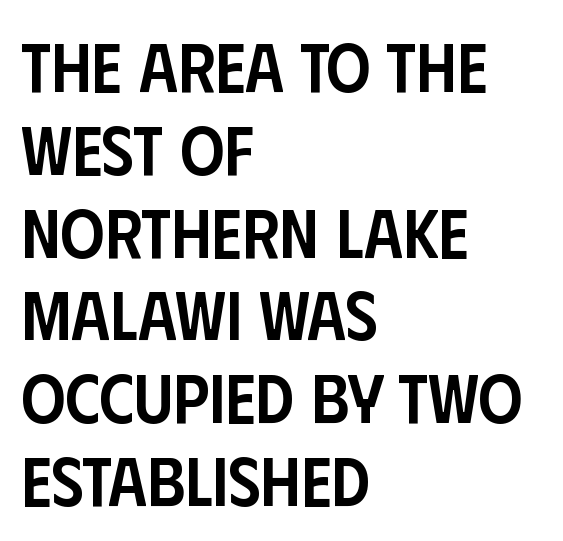
Nothing sits at the stroke ends, so this counts as sans-serif. Nope, not italic — everything's standing straight. Is the type bold? Partly — it's a semibold, heavier than regular but not fully bold. The tracking reads as untouched default to a designer's eye.
